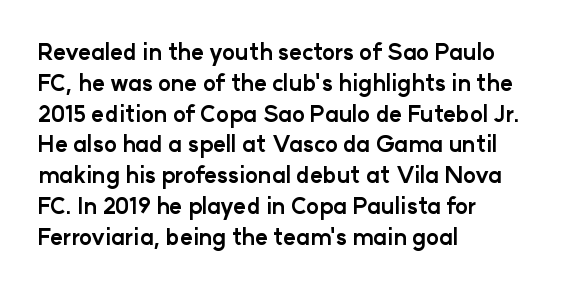
Q: Is the text bold? A: Yes.
Q: Is the text italic (slanted)? A: No, it is upright.
Q: Is the text underlined? A: No.
Q: How is the paragraph aligned? A: Left-aligned.
Q: Is the spacing between letters normal or unusually wide? A: Normal.
Q: Is the spacing between lines tight, normal or loose? A: Normal.
